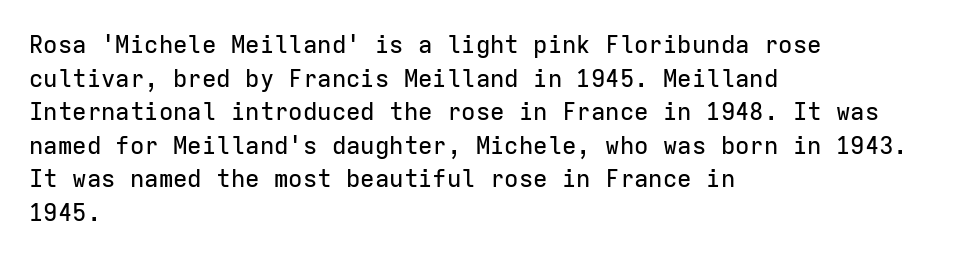
Q: Is the text italic (slanted)? A: No, it is upright.
Q: Is the text underlined? A: No.
Q: How is the paragraph aligned? A: Left-aligned.
Q: Is the spacing between letters normal or unusually wide? A: Normal.
Q: Is the spacing between lines tight, normal or loose? A: Normal.
